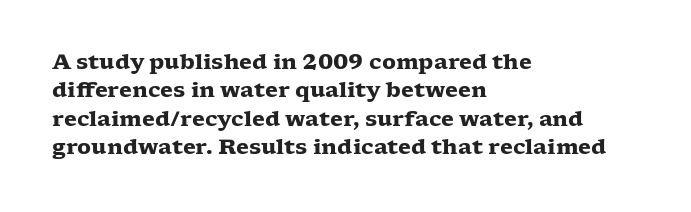
Q: Is the text bold? A: Yes.
Q: Is the text italic (slanted)? A: No, it is upright.
Q: Is the text underlined? A: No.
Q: How is the paragraph aligned? A: Left-aligned.
Q: Is the spacing between letters normal or unusually wide? A: Normal.
Q: Is the spacing between lines tight, normal or loose? A: Normal.
